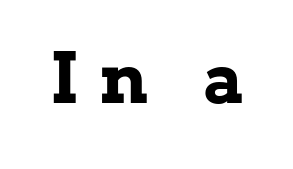
{"serif": "yes", "italic": "no", "bold": "yes", "weight": "bold", "width": "normal", "stroke_contrast": "low", "x_height": "medium", "monospaced": "no", "underline": "no", "letter_spacing": "wide", "letter_spacing_em": 0.3, "glyph_px": 69}
